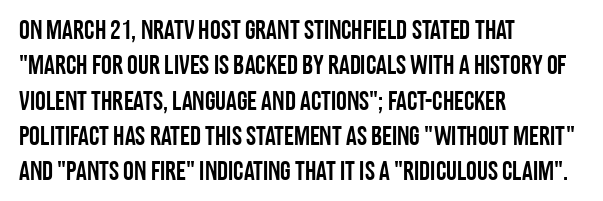
Interline gaps are of average width in this sample. The axis of the letterforms is exactly vertical. Casual observation: everything's shoved over to the left. These lines keep a tight, regular rhythm from letter to letter. Unmarked baselines from the first word to the last.
